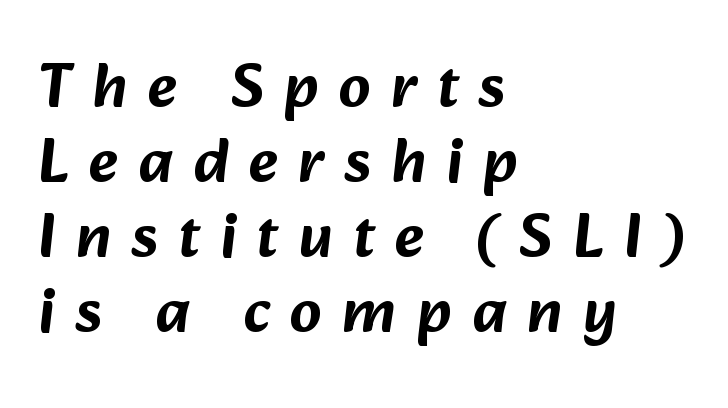
Font category for this specimen: sans-serif. Is the letter spacing exaggerated? Yes — the characters are pushed far apart. The string is rendered with underlining switched off. Horizontally, the lines are justified to the leading edge only.
